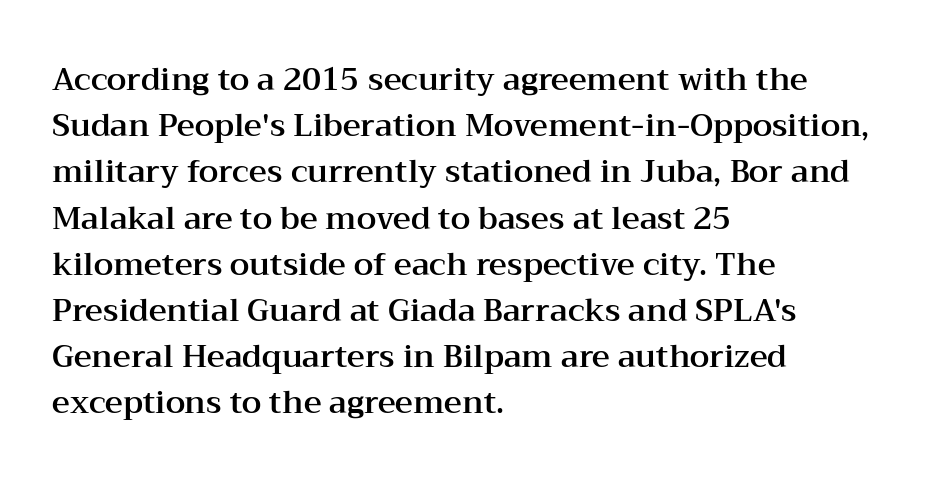
These lines are rendered in a variable-pitch font. A bare baseline throughout the passage. Quick note: interline space is typical. Line starts are locked; line ends wander. A roman cut, with each character standing at attention.
